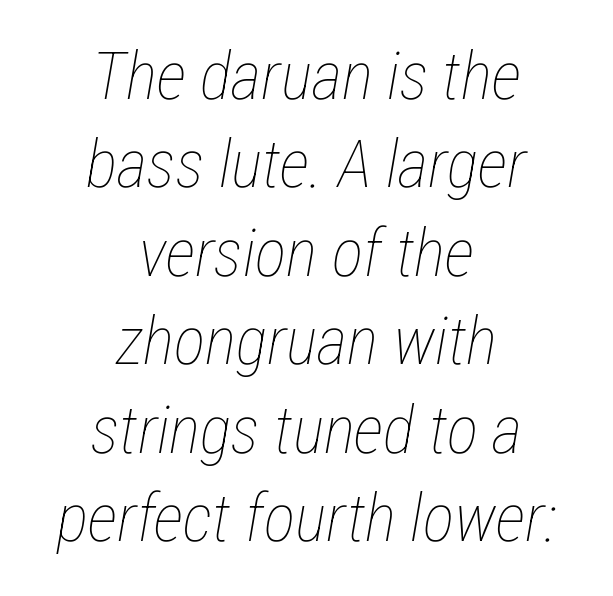
The letters advance in unequal steps, a hallmark of proportional type. This reads as an unemphasized weight, regular at the heaviest. Leading matches the norm, producing a regular column. The space directly below the letters is spotless.
